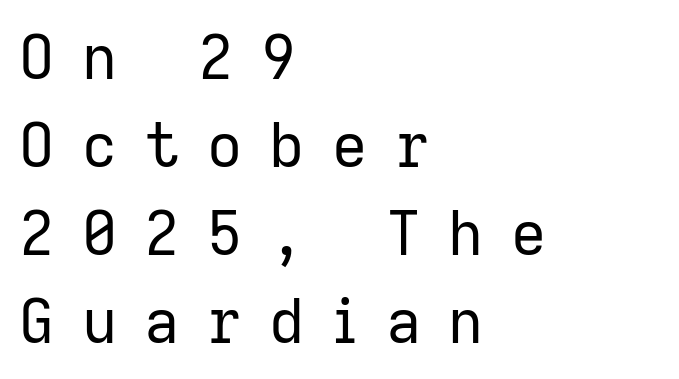
The image shows 61 px regular-weight sans-serif type, upright; set left-aligned, normal line spacing (1.44x), unusually wide letter spacing (+0.45 em), not underlined; low stroke contrast and a medium x-height.
